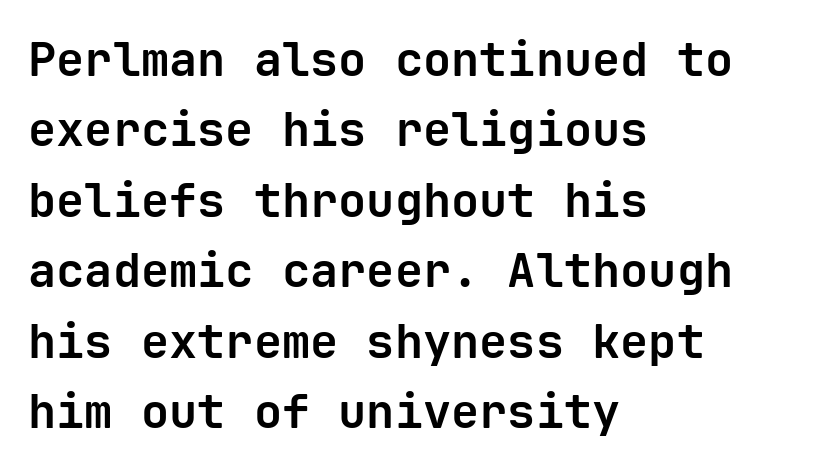
Q: Is the text bold? A: Yes.
Q: Is the text italic (slanted)? A: No, it is upright.
Q: Is the typeface a serif or a sans-serif typeface? A: Sans-serif.
Q: Is the text underlined? A: No.
Q: How is the paragraph aligned? A: Left-aligned.
Q: Is the spacing between letters normal or unusually wide? A: Normal.
Q: Is the spacing between lines tight, normal or loose? A: Normal.
Q: Width (condensed, normal, or wide)? A: Normal.
Q: Stroke contrast? A: Low.
Q: x-height? A: Medium.
Q: Monospaced? A: Yes.
